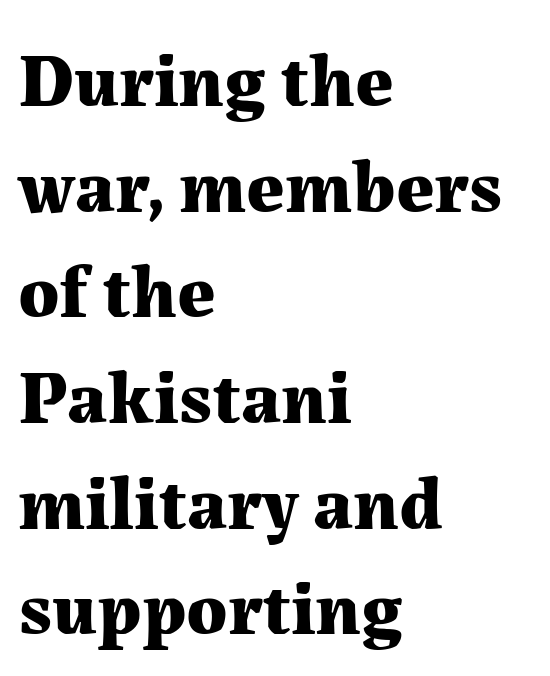
The image shows 76 px bold serif type, upright; set left-aligned, normal line spacing (1.39x), normal letter spacing, not underlined; medium stroke contrast and a medium x-height.
